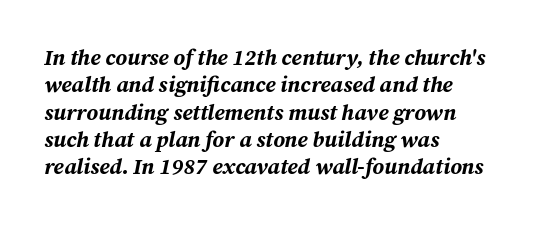
{"italic": "yes", "lean": "right", "slant_degrees": 12, "bold": "yes", "underline": "no", "align": "left", "line_spacing_ratio": 1.24, "letter_spacing": "normal", "letter_spacing_em": 0.0, "glyph_px": 22}
